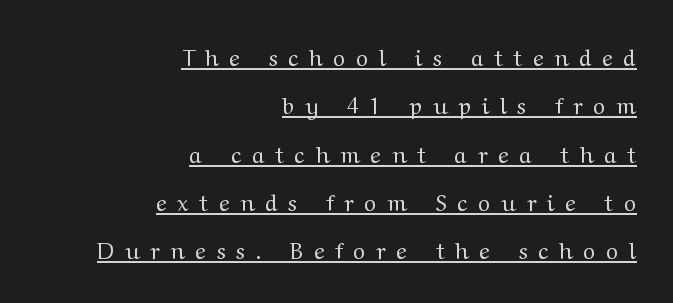
The image shows 23 px text type, upright; set right-aligned, loose line spacing (2.1x), unusually wide letter spacing (+0.46 em), underlined.
